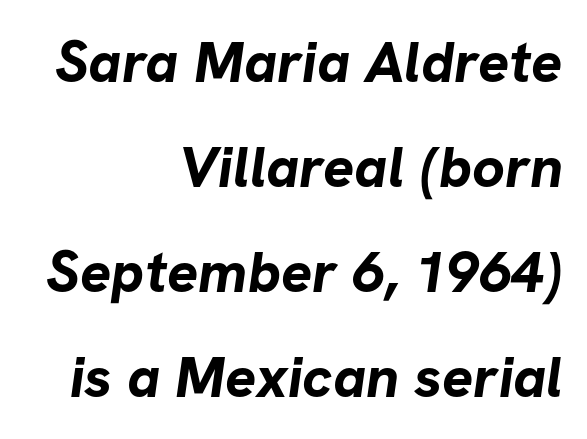
The image shows 58 px bold sans-serif type; set right-aligned, line spacing 1.81x, normal letter spacing, not underlined; low stroke contrast and a medium x-height.
